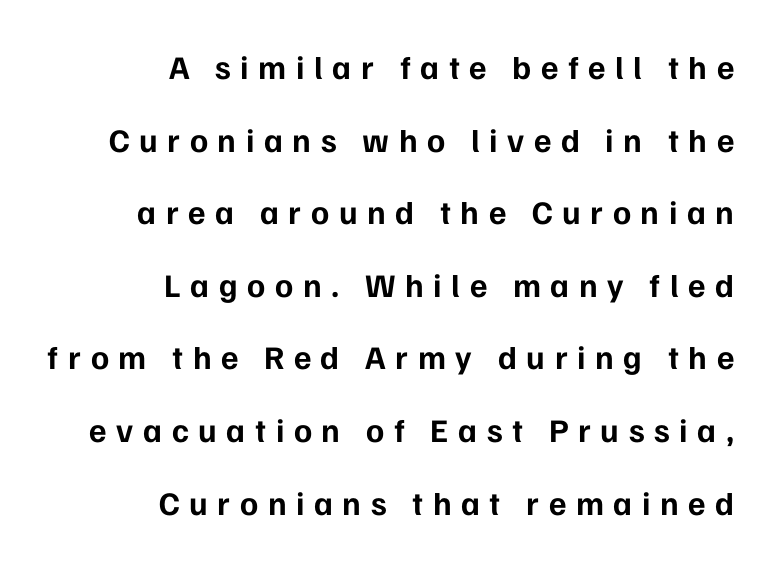
The image shows 33 px bold sans-serif type, upright; set right-aligned, loose line spacing (2.2x), unusually wide letter spacing (+0.29 em), not underlined; low stroke contrast and a medium x-height.
